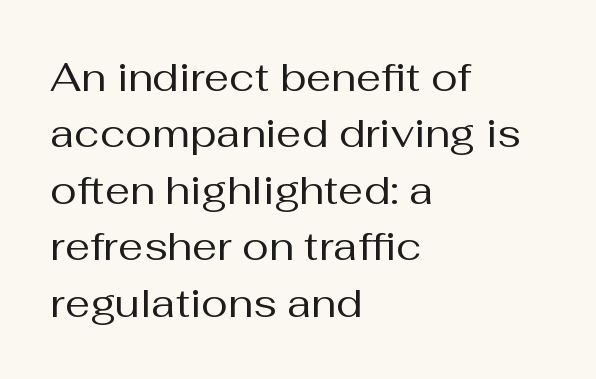
The image shows 40 px regular-weight sans-serif type, upright; set left-aligned, normal line spacing (1.41x), normal letter spacing, not underlined; medium stroke contrast and a medium x-height.
